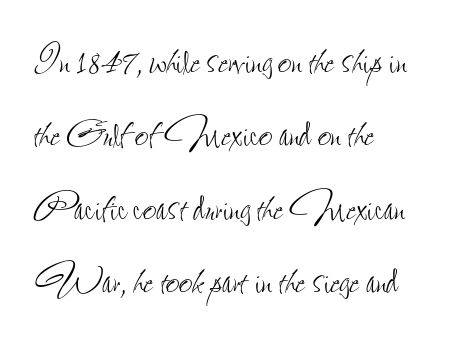
Q: Is the text bold? A: No.
Q: Is the text italic (slanted)? A: Yes.
Q: Is the text underlined? A: No.
Q: How is the paragraph aligned? A: Left-aligned.
Q: Is the spacing between letters normal or unusually wide? A: Normal.
Q: Is the spacing between lines tight, normal or loose? A: Normal.
Q: Width (condensed, normal, or wide)? A: Condensed.
Q: Stroke contrast? A: Low.
Q: x-height? A: Small.
Q: Monospaced? A: No.
